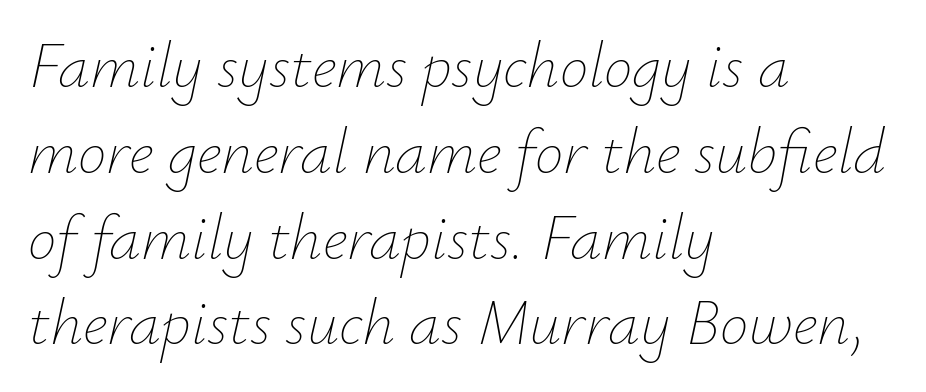
{"italic": "yes", "lean": "right", "slant_degrees": 12, "bold": "no", "weight": "thin", "width": "normal", "stroke_contrast": "low", "x_height": "small", "monospaced": "no", "underline": "no", "align": "left", "line_spacing": "normal", "line_spacing_ratio": 1.34, "letter_spacing": "normal", "letter_spacing_em": 0.0, "glyph_px": 64}
